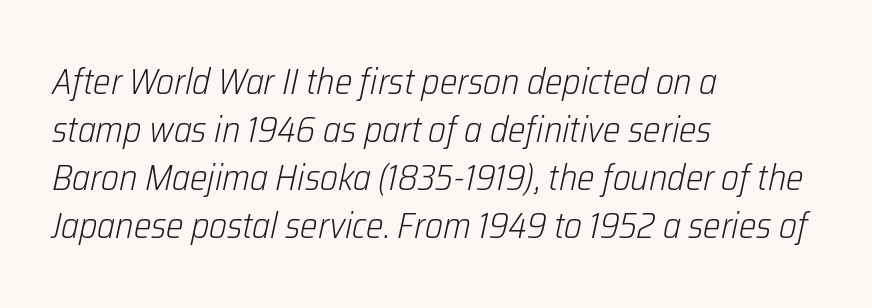
The image shows 37 px light, condensed type, italic (leaning right); set left-aligned, normal line spacing (1.3x), normal letter spacing, not underlined; low stroke contrast and a medium x-height.
